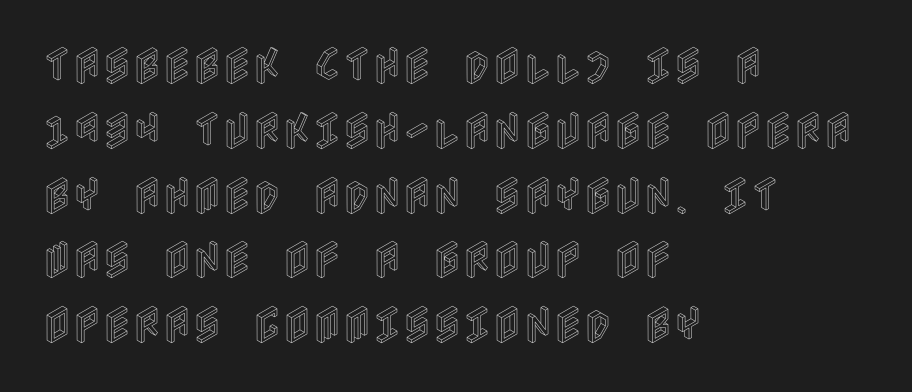
Q: Is the text italic (slanted)? A: No, it is upright.
Q: Is the text underlined? A: No.
Q: How is the paragraph aligned? A: Left-aligned.
Q: Is the spacing between letters normal or unusually wide? A: Normal.
Q: Is the spacing between lines tight, normal or loose? A: Normal.
Q: Width (condensed, normal, or wide)? A: Condensed.
Q: x-height? A: Large.
